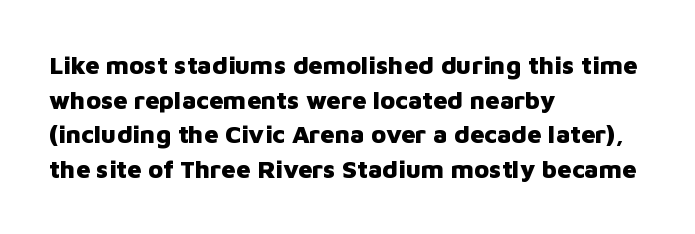
Q: Is the text bold? A: Yes.
Q: Is the text italic (slanted)? A: No, it is upright.
Q: Is the text underlined? A: No.
Q: How is the paragraph aligned? A: Left-aligned.
Q: Is the spacing between letters normal or unusually wide? A: Normal.
Q: Is the spacing between lines tight, normal or loose? A: Normal.
